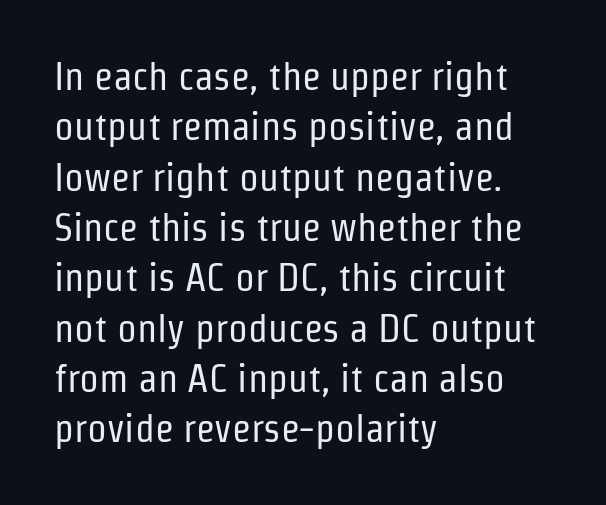
Q: Is the text bold? A: No.
Q: Is the text italic (slanted)? A: No, it is upright.
Q: Is the typeface a serif or a sans-serif typeface? A: Sans-serif.
Q: Is the text underlined? A: No.
Q: How is the paragraph aligned? A: Left-aligned.
Q: Is the spacing between letters normal or unusually wide? A: Normal.
Q: Is the spacing between lines tight, normal or loose? A: Normal.
Q: Width (condensed, normal, or wide)? A: Condensed.
Q: Stroke contrast? A: Low.
Q: x-height? A: Medium.
Q: Monospaced? A: No.
